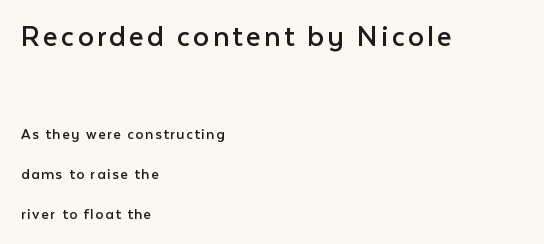
Line starts are locked; line ends wander. Of the two passages, the one on top uses the larger point size. Regarding serifs, this sample does without them. Is the stroke heavy? The answer is a plain regular-or-lighter.
